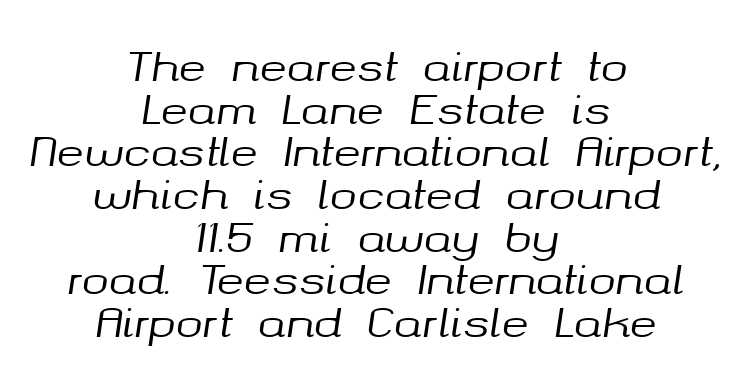
The image shows 41 px text type, italic (leaning right); set centered, tight line spacing (1.04x), normal letter spacing, not underlined; medium stroke contrast and a medium x-height.
